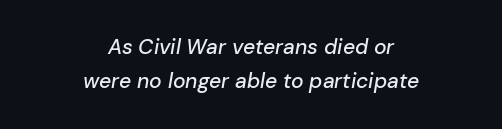
{"italic": "yes", "lean": "right", "slant_degrees": 10, "underline": "no", "align": "center", "line_spacing": "normal", "line_spacing_ratio": 1.63, "letter_spacing": "normal", "letter_spacing_em": 0.0, "glyph_px": 21}
